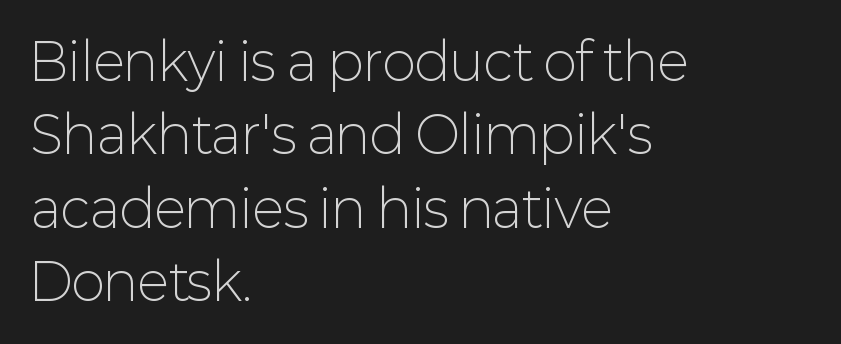
The characters display no serif detailing; their extremities are plain. A light-to-regular cut is what we see here. Proportional: the letters do not fall into vertical columns. A student would call this left alignment; a typographer would say flush left, rag right. Ascenders rise straight up at ninety degrees.
